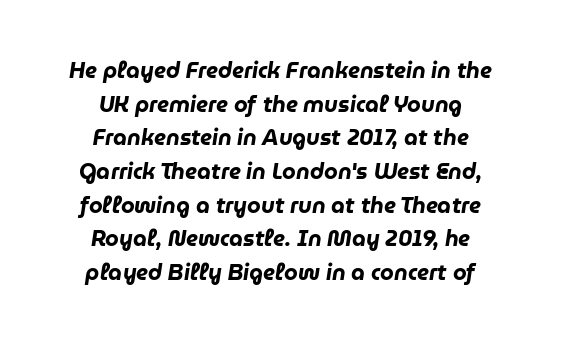
If you folded the block vertically in half, each line would mirror itself in length. Glyph-to-glyph distance matches everyday printed text. Notice how descenders clear the ascenders below comfortably — that's standard leading. Rendered with sloped, italic letterforms. The string is rendered with underlining switched off.
